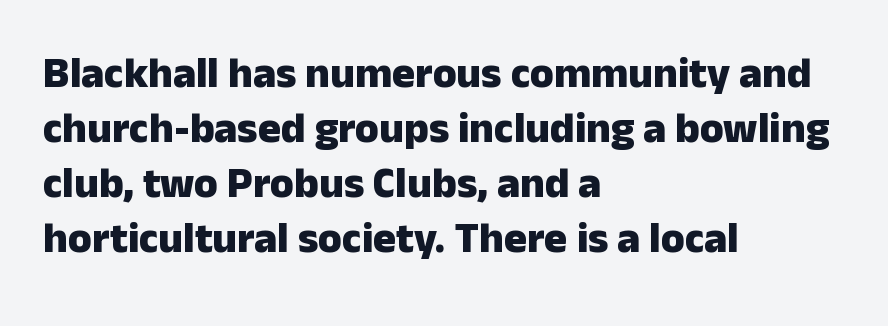
Q: Is the text bold? A: Yes.
Q: Is the text italic (slanted)? A: No, it is upright.
Q: Is the typeface a serif or a sans-serif typeface? A: Sans-serif.
Q: Is the text underlined? A: No.
Q: How is the paragraph aligned? A: Left-aligned.
Q: Is the spacing between letters normal or unusually wide? A: Normal.
Q: Is the spacing between lines tight, normal or loose? A: Normal.
Q: Width (condensed, normal, or wide)? A: Normal.
Q: Stroke contrast? A: Low.
Q: x-height? A: Medium.
Q: Monospaced? A: No.
